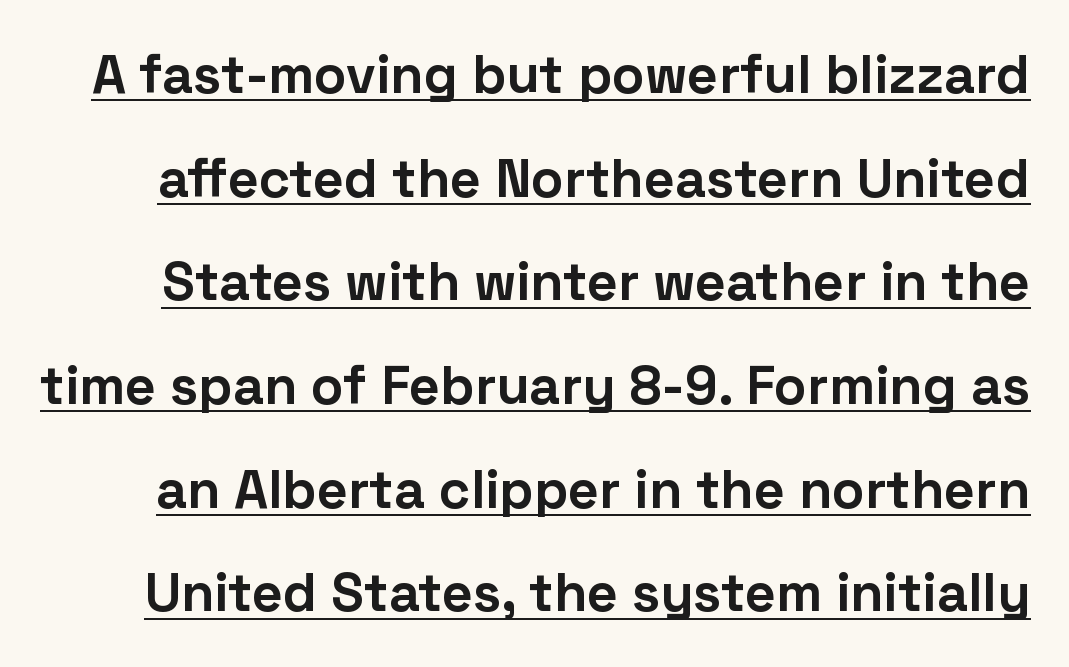
The image shows 54 px bold sans-serif type, upright; set loose line spacing (1.92x), normal letter spacing, underlined; low stroke contrast and a medium x-height.
